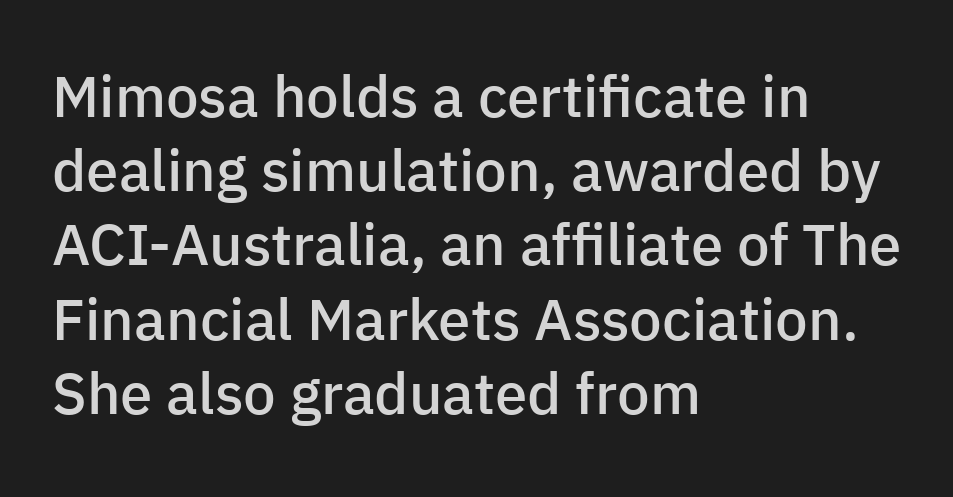
No feet cap the strokes, marking this as sans-serif type. A bit beefed up — I'd call it semibold rather than bold. Unlike italic type, these characters show no tilt at all. Where is the straight margin? On the left. Character widths vary here, with narrow letters taking less room than wide ones.
